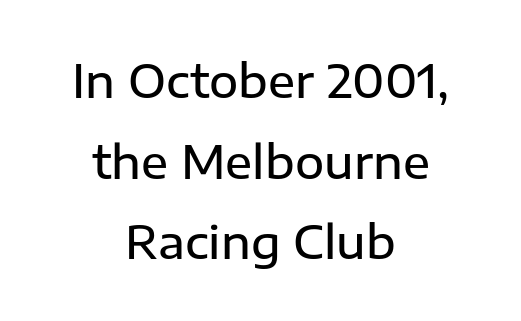
The font is running at a semibold setting, under full bold. Is this a fixed-width face? No — the glyphs have proportional, varying widths. Descenders are the only things crossing below the line. The letters carry no serifs — their stems end cleanly without finishing strokes. There is no visible air inserted between adjacent glyphs.
